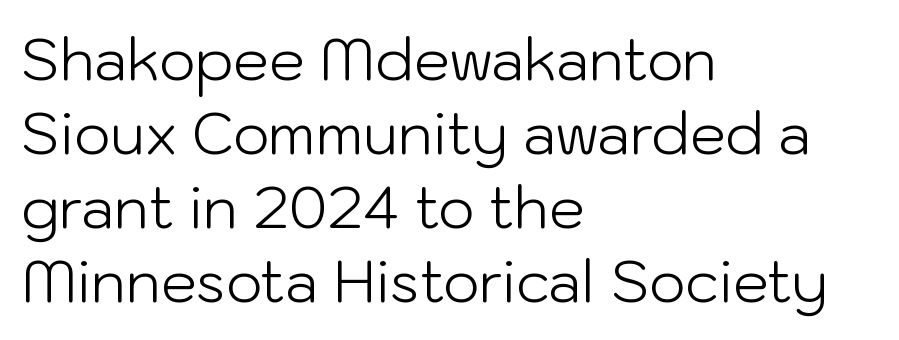
Q: Is the text bold? A: No.
Q: Is the text italic (slanted)? A: No, it is upright.
Q: Is the typeface a serif or a sans-serif typeface? A: Sans-serif.
Q: Is the text underlined? A: No.
Q: How is the paragraph aligned? A: Left-aligned.
Q: Is the spacing between letters normal or unusually wide? A: Normal.
Q: Is the spacing between lines tight, normal or loose? A: Normal.
Q: Width (condensed, normal, or wide)? A: Normal.
Q: Stroke contrast? A: Low.
Q: x-height? A: Medium.
Q: Monospaced? A: No.
